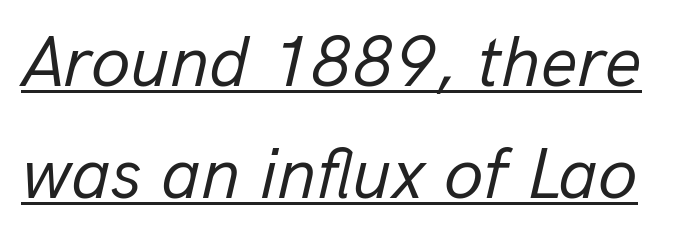
Character widths vary here, with narrow letters taking less room than wide ones. Letter spacing: default. There's an unmistakable incline to the writing here. In designer terms, the underline attribute is active on this setting.
